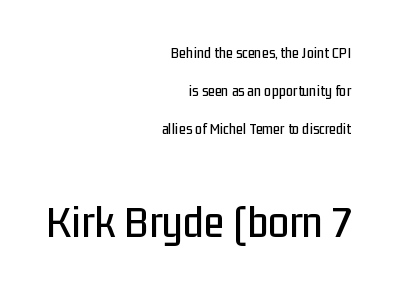
{"serif": "no", "italic": "no", "width": "condensed", "stroke_contrast": "low", "x_height": "medium", "monospaced": "no", "underline": "no", "align": "right", "line_spacing": "loose", "line_spacing_ratio": 2.39, "letter_spacing": "normal", "letter_spacing_em": 0.0, "larger_block": "second", "size_ratio": 2.94, "glyph_px": 47}
